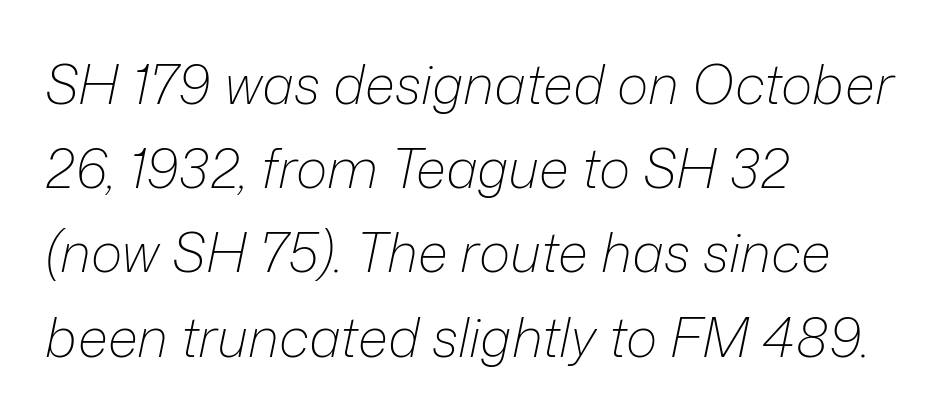
A typesetter would call this zero additional tracking. Caption: face not bold, strokes unweighted. Quick note: interline space is typical. Note the varied advance widths — an 'i' is clearly narrower than an 'm'.
